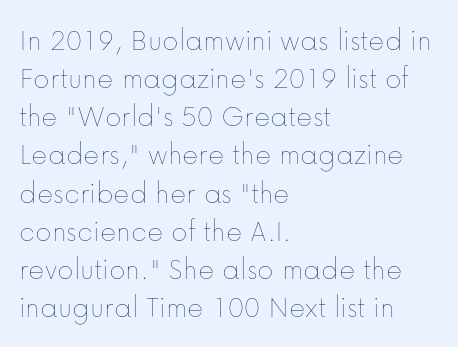
Q: Is the text bold? A: No.
Q: Is the text italic (slanted)? A: No, it is upright.
Q: Is the text underlined? A: No.
Q: How is the paragraph aligned? A: Left-aligned.
Q: Is the spacing between letters normal or unusually wide? A: Normal.
Q: Width (condensed, normal, or wide)? A: Normal.
Q: Stroke contrast? A: Low.
Q: x-height? A: Medium.
Q: Monospaced? A: No.
